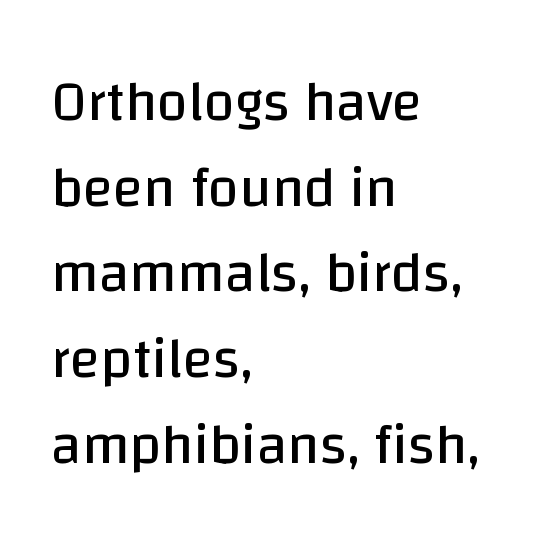
{"serif": "no", "italic": "no", "bold": "no", "weight": "regular", "width": "normal", "stroke_contrast": "low", "x_height": "large", "monospaced": "no", "underline": "no", "align": "left", "line_spacing": "normal", "line_spacing_ratio": 1.53, "letter_spacing": "normal", "letter_spacing_em": 0.0, "glyph_px": 56}
